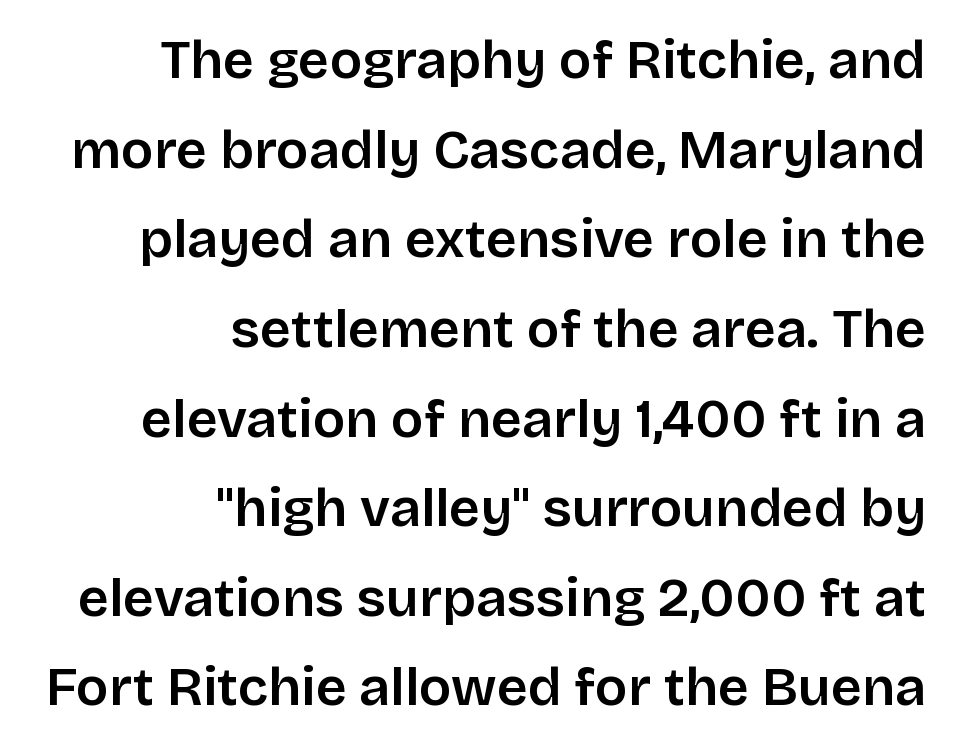
{"serif": "no", "italic": "no", "bold": "semi", "weight": "semibold", "width": "normal", "stroke_contrast": "low", "x_height": "large", "monospaced": "no", "underline": "no", "align": "right", "line_spacing": "normal", "line_spacing_ratio": 1.66, "letter_spacing": "normal", "letter_spacing_em": 0.0, "glyph_px": 54}
